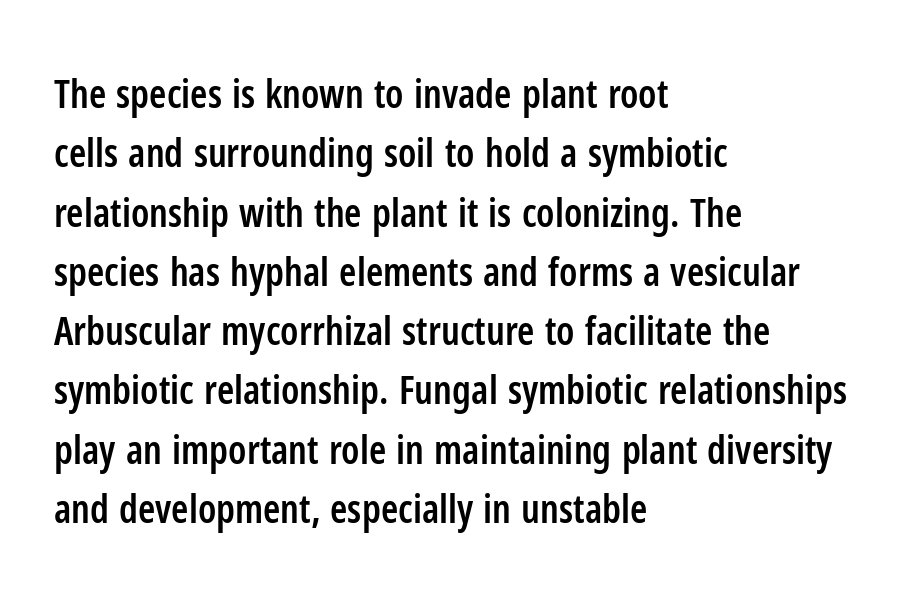
The image shows 39 px semibold, condensed sans-serif type, upright; set left-aligned, normal line spacing (1.52x), normal letter spacing, not underlined; low stroke contrast and a medium x-height.
